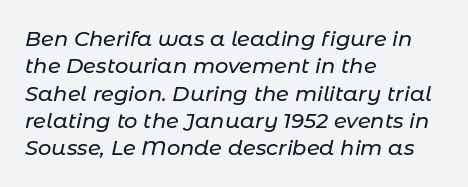
Q: Is the text italic (slanted)? A: Yes, it leans right by about 11 degrees.
Q: Is the text underlined? A: No.
Q: How is the paragraph aligned? A: Left-aligned.
Q: Is the spacing between letters normal or unusually wide? A: Normal.
Q: Is the spacing between lines tight, normal or loose? A: Normal.
